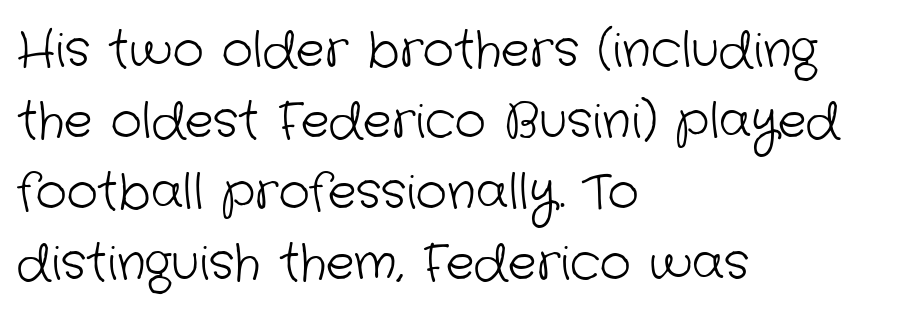
The tracking reads as untouched default to a designer's eye. Character widths vary here, with narrow letters taking less room than wide ones. The rag falls on the right side of this text block. The text was rendered using a sans face with plain stroke endings.
